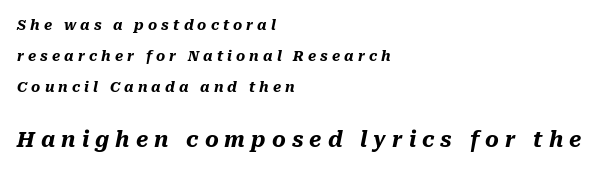
{"italic": "yes", "lean": "right", "slant_degrees": 10, "bold": "yes", "underline": "no", "align": "left", "line_spacing": "loose", "line_spacing_ratio": 2.22, "letter_spacing": "wide", "letter_spacing_em": 0.29, "larger_block": "second", "size_ratio": 1.5, "glyph_px": 21}
